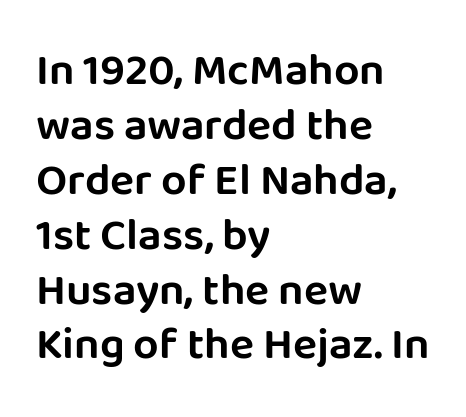
The image shows 45 px sans-serif type, upright; set left-aligned, line spacing 1.22x, normal letter spacing, not underlined; low stroke contrast and a large x-height.
